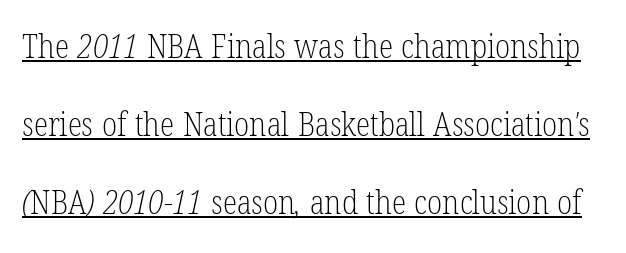
Q: Is the text bold? A: No.
Q: Is the typeface a serif or a sans-serif typeface? A: Serif.
Q: Is the text underlined? A: Yes.
Q: Is the spacing between letters normal or unusually wide? A: Normal.
Q: Is the spacing between lines tight, normal or loose? A: Loose.
Q: Width (condensed, normal, or wide)? A: Condensed.
Q: Stroke contrast? A: Low.
Q: x-height? A: Medium.
Q: Monospaced? A: No.
